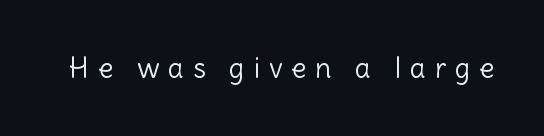
The image shows 28 px light sans-serif type, upright; set unusually wide letter spacing (+0.31 em), not underlined; low stroke contrast and a medium x-height.
